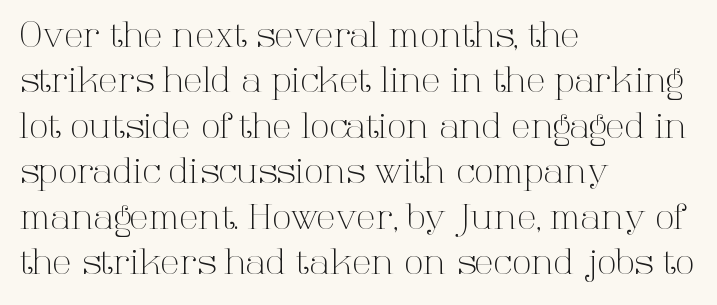
Q: Is the text bold? A: No.
Q: Is the text italic (slanted)? A: No, it is upright.
Q: Is the typeface a serif or a sans-serif typeface? A: Serif.
Q: Is the text underlined? A: No.
Q: How is the paragraph aligned? A: Left-aligned.
Q: Is the spacing between letters normal or unusually wide? A: Normal.
Q: Is the spacing between lines tight, normal or loose? A: Normal.
Q: Width (condensed, normal, or wide)? A: Normal.
Q: Stroke contrast? A: High.
Q: x-height? A: Medium.
Q: Monospaced? A: No.
